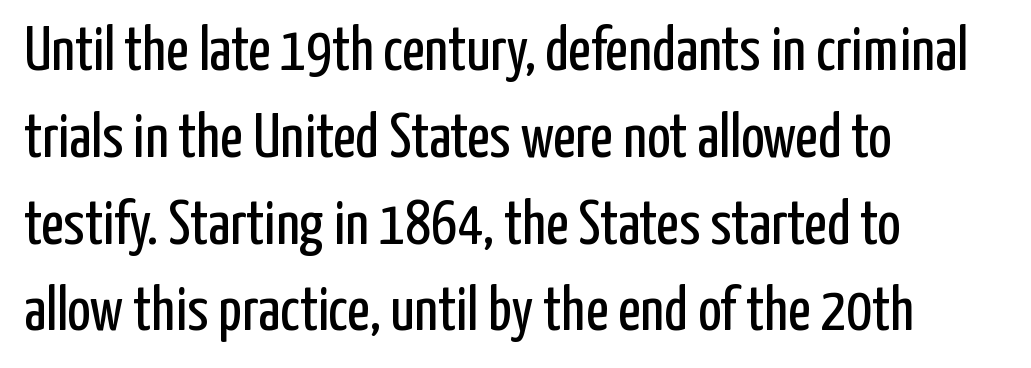
Q: Is the text bold? A: No.
Q: Is the text italic (slanted)? A: No, it is upright.
Q: Is the typeface a serif or a sans-serif typeface? A: Sans-serif.
Q: Is the text underlined? A: No.
Q: How is the paragraph aligned? A: Left-aligned.
Q: Is the spacing between letters normal or unusually wide? A: Normal.
Q: Is the spacing between lines tight, normal or loose? A: Normal.
Q: Width (condensed, normal, or wide)? A: Condensed.
Q: Stroke contrast? A: Low.
Q: x-height? A: Medium.
Q: Monospaced? A: No.
